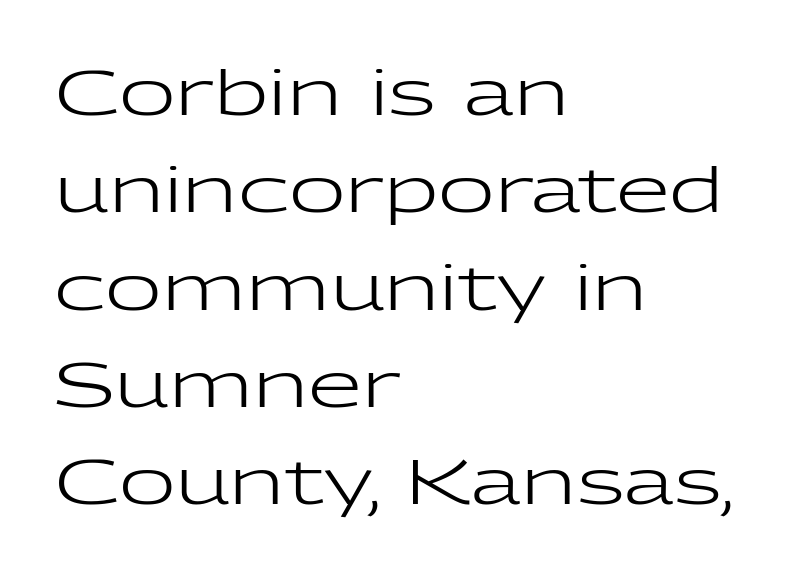
Q: Is the text bold? A: No.
Q: Is the text italic (slanted)? A: No, it is upright.
Q: Is the typeface a serif or a sans-serif typeface? A: Sans-serif.
Q: Is the text underlined? A: No.
Q: How is the paragraph aligned? A: Left-aligned.
Q: Is the spacing between letters normal or unusually wide? A: Normal.
Q: Is the spacing between lines tight, normal or loose? A: Normal.
Q: Width (condensed, normal, or wide)? A: Wide.
Q: Stroke contrast? A: Low.
Q: x-height? A: Medium.
Q: Monospaced? A: No.
